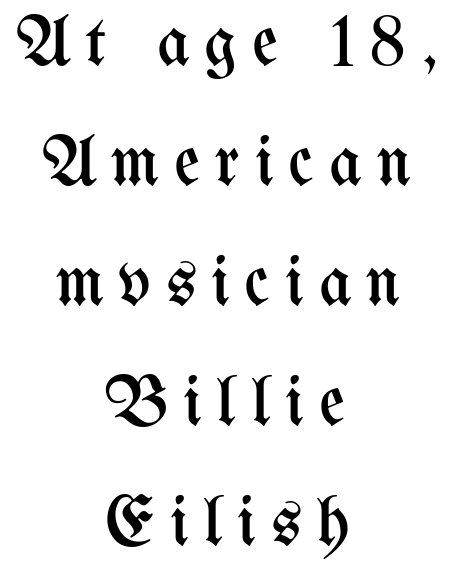
{"italic": "no", "bold": "no", "weight": "regular", "width": "condensed", "stroke_contrast": "medium", "x_height": "medium", "monospaced": "no", "underline": "no", "align": "center", "line_spacing": "normal", "line_spacing_ratio": 1.69, "letter_spacing": "wide", "letter_spacing_em": 0.21, "glyph_px": 71}
